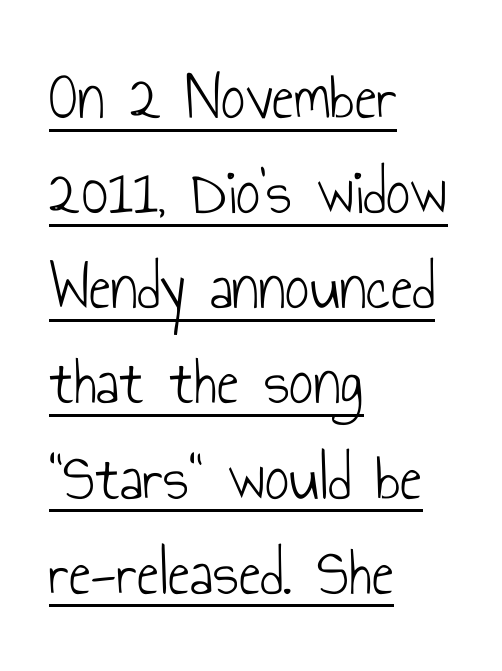
Note the varied advance widths — an 'i' is clearly narrower than an 'm'. Horizontally, the lines are justified to the leading edge only. Compared with undecorated copy, this sample adds a rule below the words. Vertical stems look standard width or narrower in stroke.
